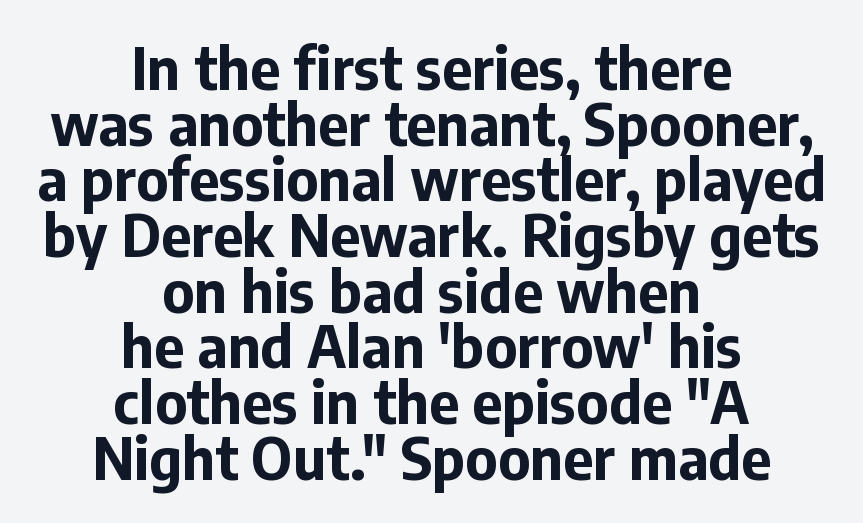
{"serif": "no", "italic": "no", "bold": "yes", "weight": "bold", "width": "normal", "stroke_contrast": "low", "x_height": "medium", "monospaced": "no", "underline": "no", "align": "center", "line_spacing": "tight", "line_spacing_ratio": 0.96, "letter_spacing": "normal", "letter_spacing_em": 0.0, "glyph_px": 58}
